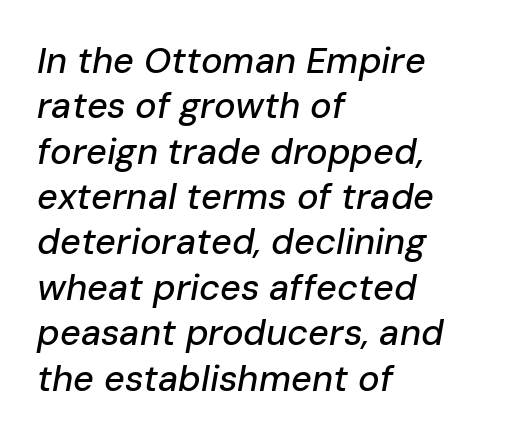
The image shows 36 px text type, italic (leaning right); set left-aligned, normal line spacing (1.26x), normal letter spacing, not underlined; low stroke contrast and a medium x-height.
